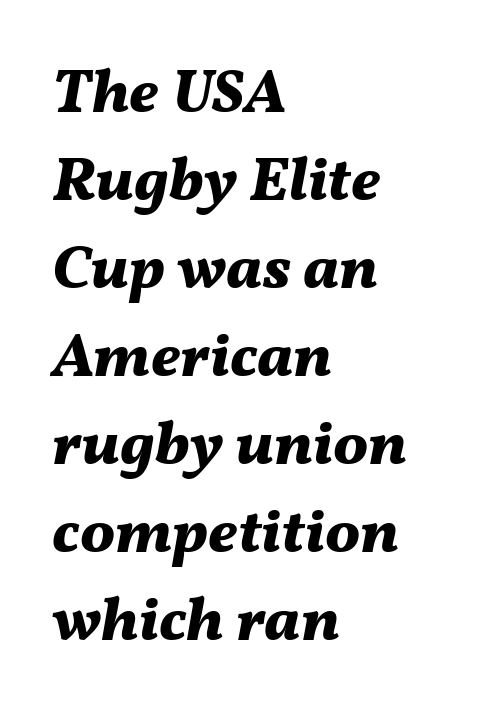
One-word summary of the alignment: left. These lines carry a lot of weight — the face is fully bold. Vertically, the passage feels balanced, rows spaced as you'd expect. Each letter keeps its own natural width here, so spacing adapts to shape.
